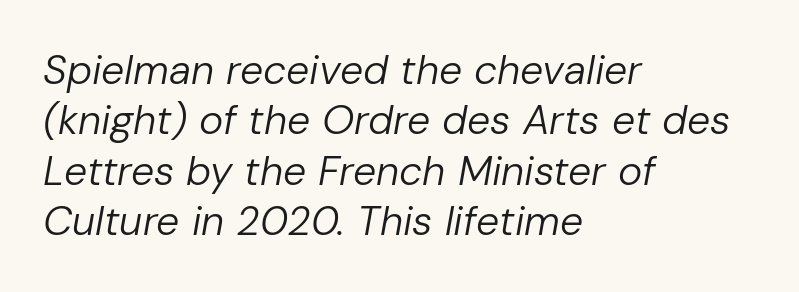
Reading down the block, your eye returns to a fixed left position each line. Counters stay open thanks to moderate or lighter strokes. The typography opts for an oblique posture over an upright one. These lines are rendered in a variable-pitch font. The gap between lines stays unmarked. Spacing between characters is what you'd get straight out of the box.
